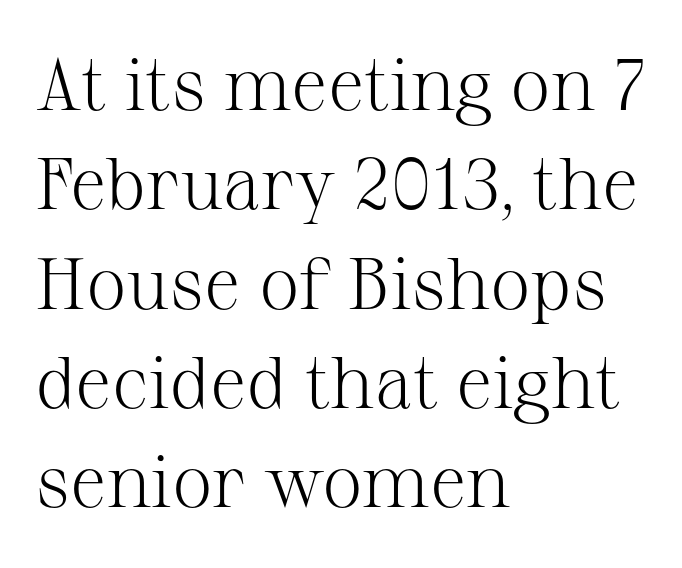
You can tell it's not italic because the verticals are truly vertical. Regular leading. The line texture is even and compact thanks to regular tracking. Think of a printed novel: that variable character pitch is what you see here. A light-to-regular cut is what we see here. The lines in this sample share a left origin and differ only in where they stop.
